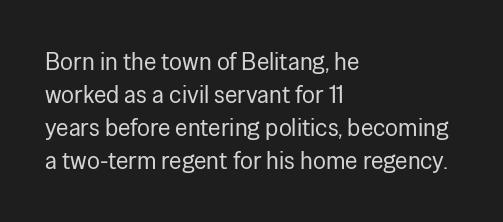
{"italic": "no", "bold": "no", "underline": "no", "align": "left", "line_spacing": "normal", "line_spacing_ratio": 1.37, "letter_spacing": "normal", "letter_spacing_em": 0.0, "glyph_px": 24}
